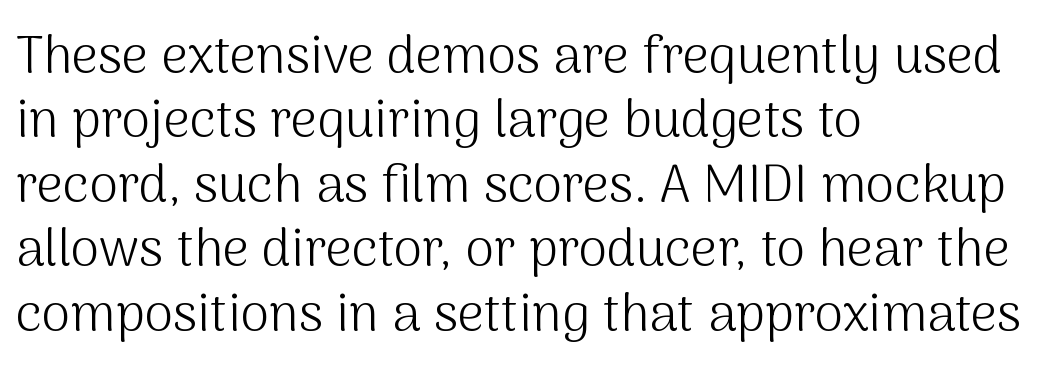
The space directly below the letters is spotless. Between one letter and the next there's only the usual sliver of space. Serifs: no, the terminals of the letterforms are clean. You could not count columns in this text — the font is proportionally spaced. The passage is arranged the way most books set body copy — flush left.
